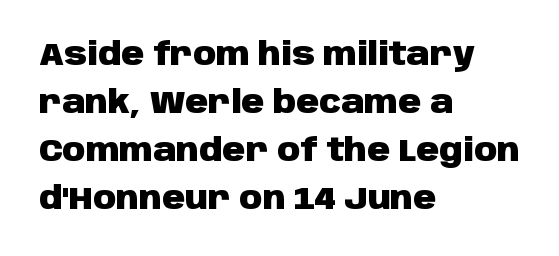
The image shows 32 px heavy sans-serif type, upright; set left-aligned, normal line spacing (1.5x), normal letter spacing, not underlined; low stroke contrast and a large x-height.
